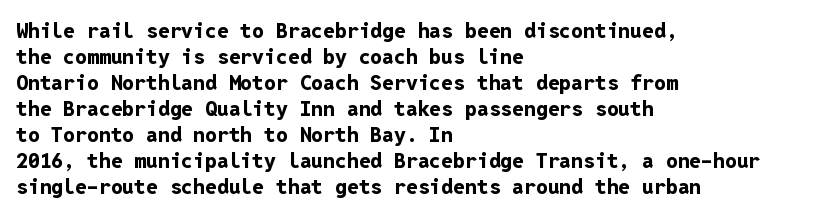
The strokes are fattened all the way to bold. Visually the block forms a straight wall on the left and a jagged coastline on the right. A typesetter would mark this as roman, not italic. The words here are not underlined.
